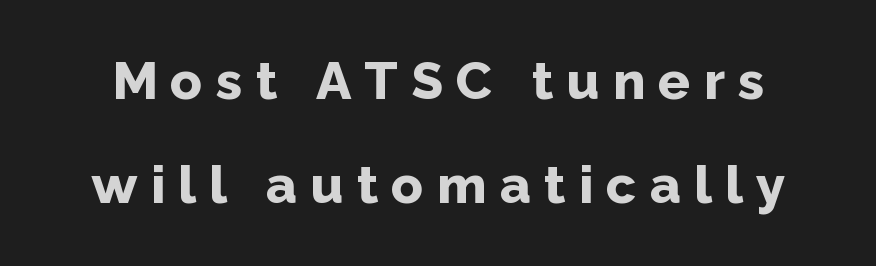
Q: Is the text bold? A: Yes.
Q: Is the text italic (slanted)? A: No, it is upright.
Q: Is the typeface a serif or a sans-serif typeface? A: Sans-serif.
Q: Is the text underlined? A: No.
Q: Is the spacing between letters normal or unusually wide? A: Unusually wide.
Q: Is the spacing between lines tight, normal or loose? A: Loose.
Q: Width (condensed, normal, or wide)? A: Normal.
Q: Stroke contrast? A: Low.
Q: x-height? A: Medium.
Q: Monospaced? A: No.
